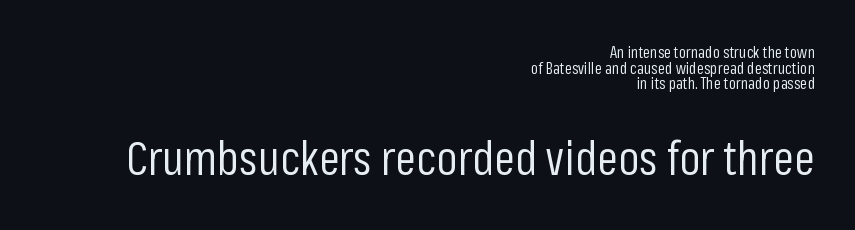
Q: Is the text bold? A: No.
Q: Is the text italic (slanted)? A: No, it is upright.
Q: Is the typeface a serif or a sans-serif typeface? A: Sans-serif.
Q: Is the text underlined? A: No.
Q: How is the paragraph aligned? A: Right-aligned.
Q: Is the spacing between letters normal or unusually wide? A: Normal.
Q: Is the spacing between lines tight, normal or loose? A: Tight.
Q: Which block of text is set in a larger size, the first (top) or the second (bottom)? A: The second (bottom) one.
Q: Width (condensed, normal, or wide)? A: Condensed.
Q: Stroke contrast? A: Low.
Q: x-height? A: Medium.
Q: Monospaced? A: No.
